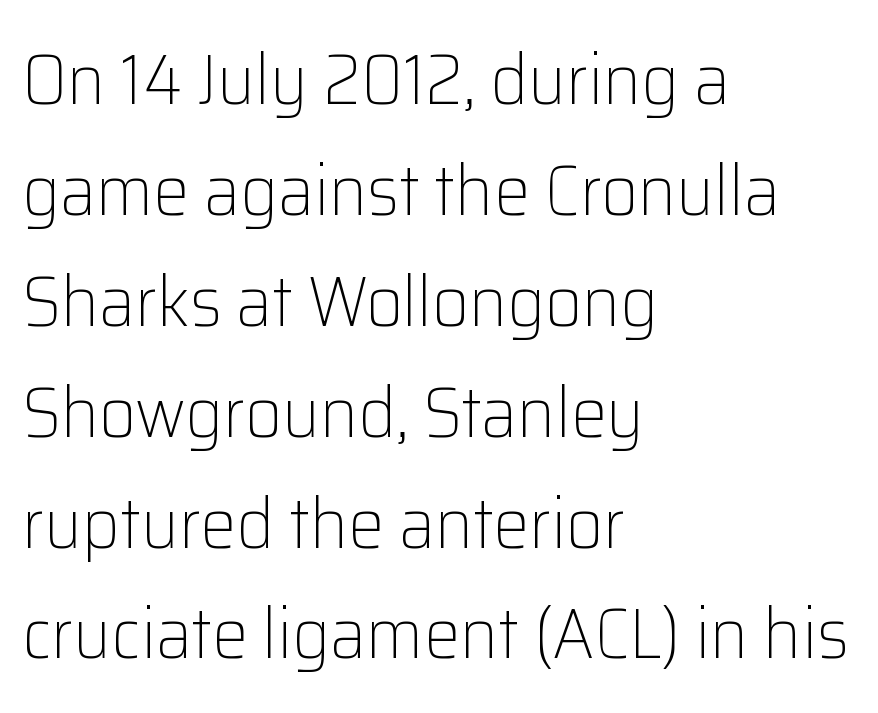
{"serif": "no", "italic": "no", "bold": "no", "weight": "light", "width": "normal", "stroke_contrast": "low", "x_height": "medium", "monospaced": "no", "underline": "no", "align": "left", "line_spacing": "normal", "line_spacing_ratio": 1.54, "letter_spacing": "normal", "letter_spacing_em": 0.0, "glyph_px": 72}
